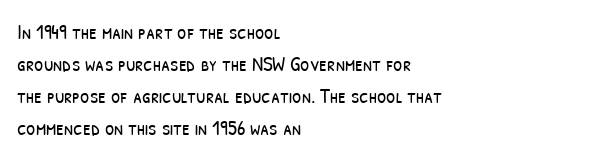
How would I describe the line gaps? Plain and ordinary. Default kerning and tracking; the words read as compact shapes. The space directly below the letters is spotless. The ragged edge is on the right, which tells us the setting is flush left. Stems here are at most as thick as an everyday book face.
